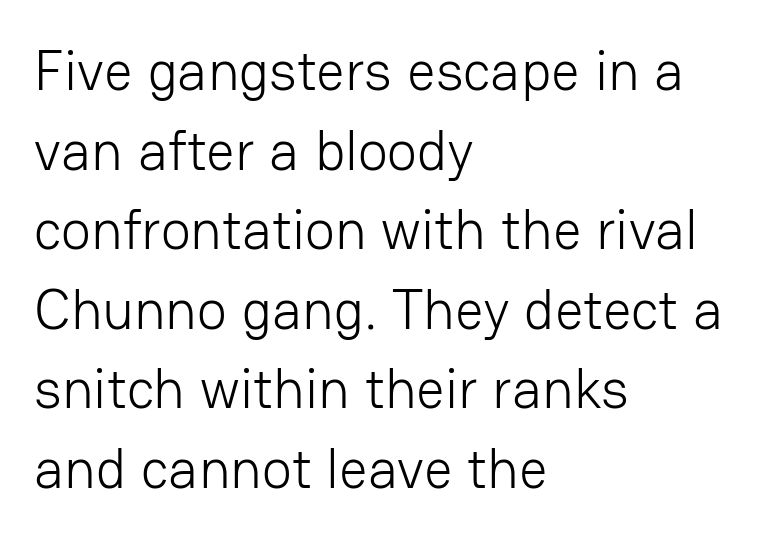
Q: Is the text bold? A: No.
Q: Is the text italic (slanted)? A: No, it is upright.
Q: Is the typeface a serif or a sans-serif typeface? A: Sans-serif.
Q: Is the text underlined? A: No.
Q: How is the paragraph aligned? A: Left-aligned.
Q: Is the spacing between letters normal or unusually wide? A: Normal.
Q: Is the spacing between lines tight, normal or loose? A: Normal.
Q: Width (condensed, normal, or wide)? A: Normal.
Q: Stroke contrast? A: Low.
Q: x-height? A: Medium.
Q: Monospaced? A: No.
